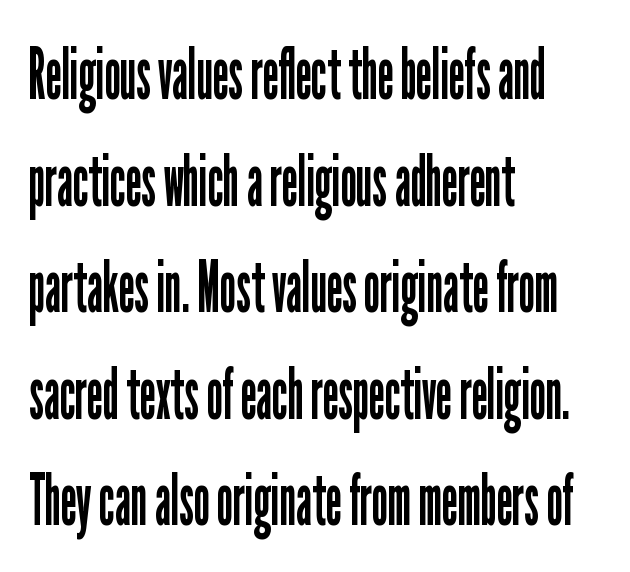
Q: Is the text bold? A: No.
Q: Is the text italic (slanted)? A: No, it is upright.
Q: Is the typeface a serif or a sans-serif typeface? A: Sans-serif.
Q: Is the text underlined? A: No.
Q: How is the paragraph aligned? A: Left-aligned.
Q: Is the spacing between letters normal or unusually wide? A: Normal.
Q: Is the spacing between lines tight, normal or loose? A: Normal.
Q: Width (condensed, normal, or wide)? A: Condensed.
Q: Stroke contrast? A: Low.
Q: x-height? A: Medium.
Q: Monospaced? A: No.
